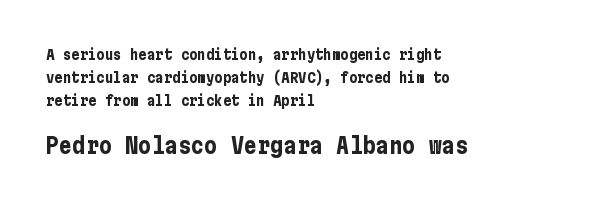
{"italic": "no", "bold": "yes", "underline": "no", "align": "left", "line_spacing": "normal", "line_spacing_ratio": 1.64, "letter_spacing": "normal", "letter_spacing_em": 0.0, "larger_block": "second", "size_ratio": 1.57, "glyph_px": 22}
